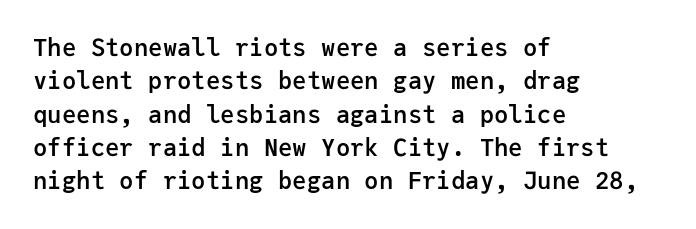
The image shows 24 px text type, upright; set left-aligned, normal line spacing (1.39x), normal letter spacing, not underlined.
